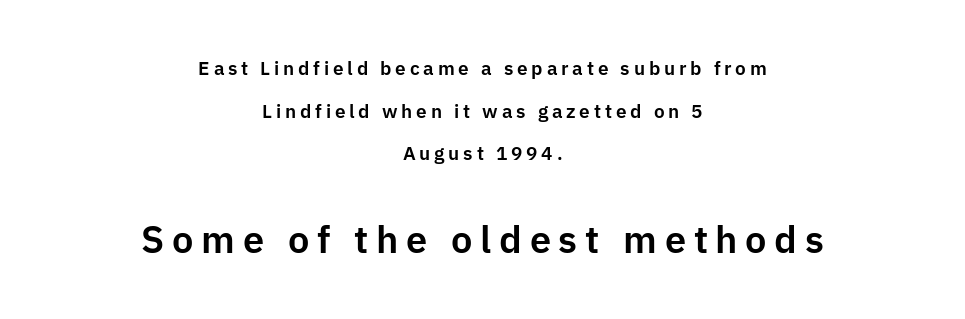
Vertical spacing — loose. The letters in the lower block stand taller than those in the block above. Upright lettering throughout. Characters follow at a spacing far wider than the type designer built in. The face used here is proportionally spaced, like ordinary book or web type. Just letters on the line, the space beneath them empty.
